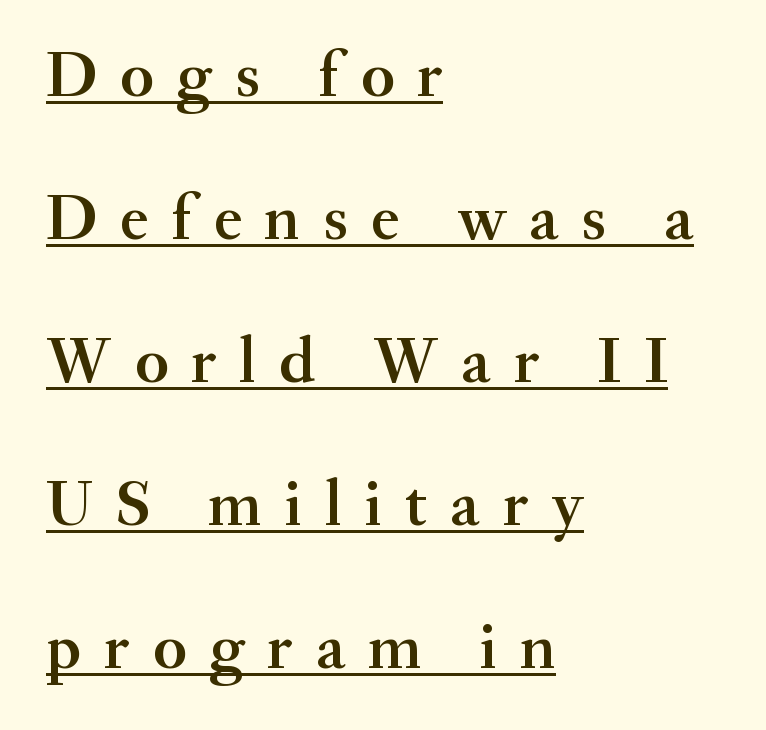
Line starts are locked; line ends wander. These words are printed semibold, heavier than regular yet not bold. The letters advance in unequal steps, a hallmark of proportional type. Caption: lettering with a line underneath. Every stem runs plumb, perpendicular to the baseline. Classification — serif.
